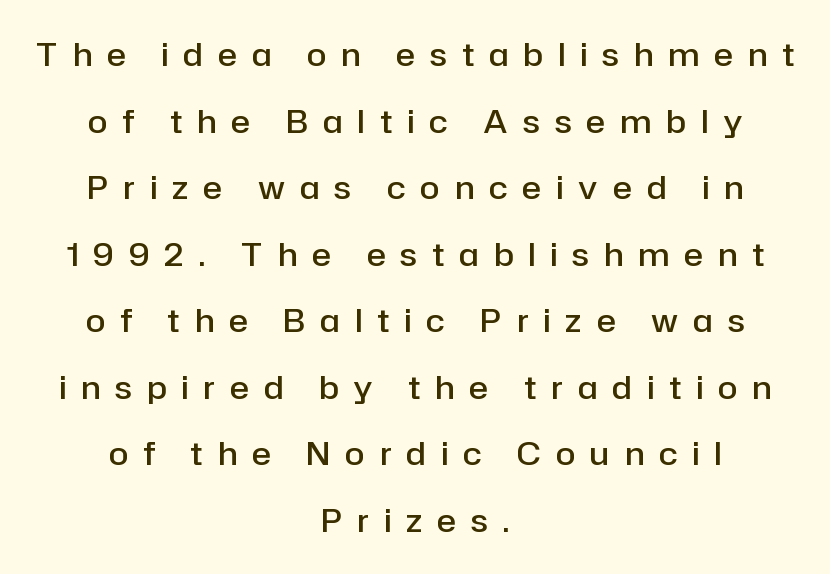
Q: Is the text bold? A: Semi-bold.
Q: Is the text italic (slanted)? A: No, it is upright.
Q: Is the typeface a serif or a sans-serif typeface? A: Sans-serif.
Q: Is the text underlined? A: No.
Q: How is the paragraph aligned? A: Centered.
Q: Is the spacing between letters normal or unusually wide? A: Unusually wide.
Q: Is the spacing between lines tight, normal or loose? A: Loose.
Q: Width (condensed, normal, or wide)? A: Normal.
Q: Stroke contrast? A: Low.
Q: x-height? A: Medium.
Q: Monospaced? A: No.
